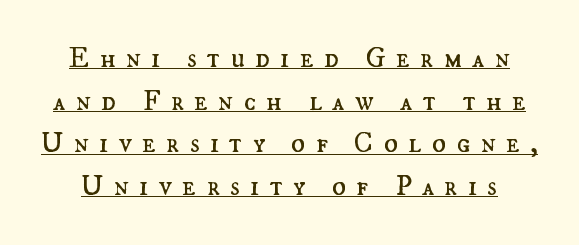
The image shows 29 px regular-weight type, upright; set normal line spacing (1.47x), unusually wide letter spacing (+0.35 em), underlined; medium stroke contrast and a small x-height.
